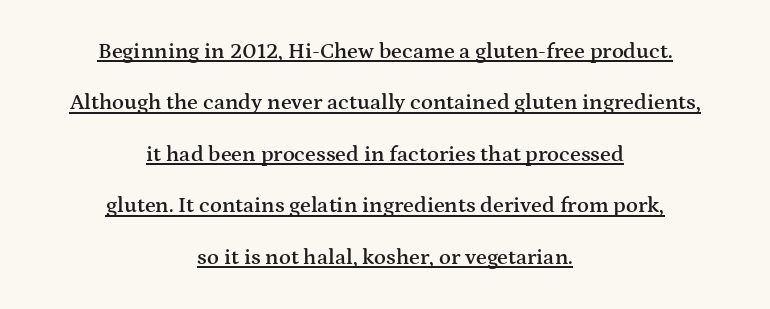
{"italic": "no", "bold": "semi", "underline": "yes", "align": "center", "line_spacing": "loose", "line_spacing_ratio": 2.34, "letter_spacing": "normal", "letter_spacing_em": 0.0, "glyph_px": 22}
